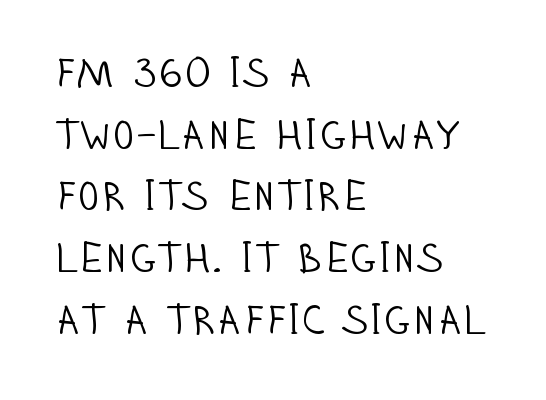
{"serif": "no", "italic": "no", "bold": "no", "weight": "light", "width": "condensed", "stroke_contrast": "low", "x_height": "large", "monospaced": "no", "underline": "no", "align": "left", "line_spacing": "normal", "line_spacing_ratio": 1.47, "letter_spacing": "normal", "letter_spacing_em": 0.0, "glyph_px": 42}
